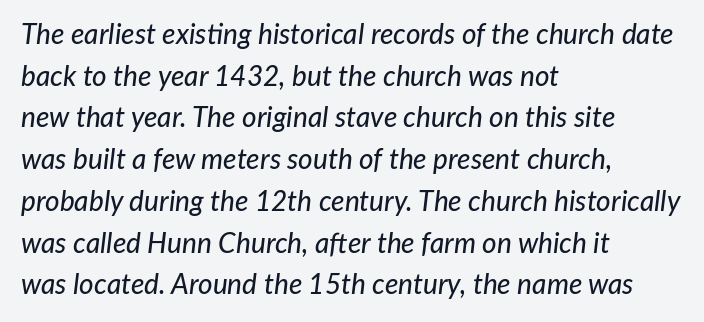
Q: Is the text italic (slanted)? A: Yes, it leans right by about 7 degrees.
Q: Is the text underlined? A: No.
Q: How is the paragraph aligned? A: Left-aligned.
Q: Is the spacing between letters normal or unusually wide? A: Normal.
Q: Is the spacing between lines tight, normal or loose? A: Normal.
Q: Width (condensed, normal, or wide)? A: Normal.
Q: Stroke contrast? A: Low.
Q: x-height? A: Medium.
Q: Monospaced? A: No.
